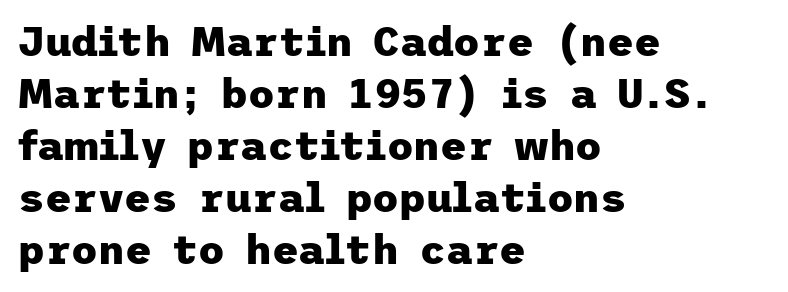
{"serif": "no", "italic": "no", "bold": "yes", "weight": "heavy", "width": "normal", "stroke_contrast": "low", "x_height": "medium", "underline": "no", "align": "left", "line_spacing": "normal", "line_spacing_ratio": 1.27, "letter_spacing": "normal", "letter_spacing_em": 0.0, "glyph_px": 41}
